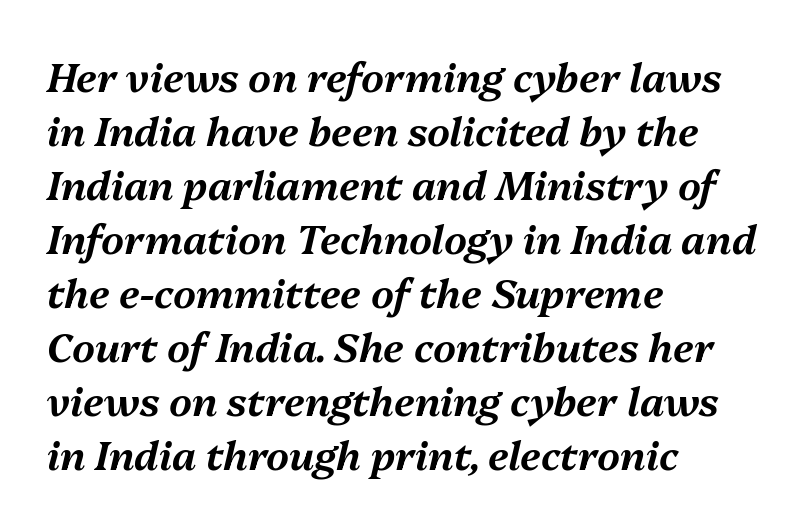
The image shows 40 px text type, italic (leaning right); set left-aligned, normal line spacing (1.35x), normal letter spacing, not underlined; medium stroke contrast and a medium x-height.
